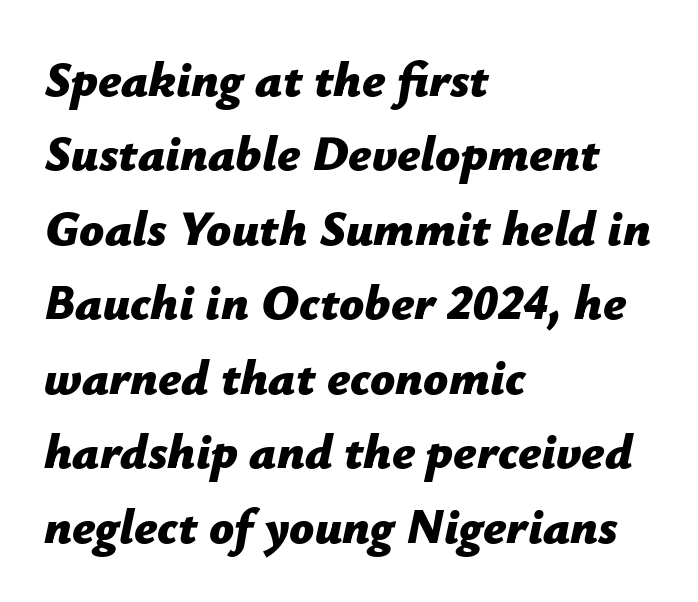
{"italic": "yes", "lean": "right", "slant_degrees": 12, "bold": "yes", "weight": "bold", "width": "normal", "stroke_contrast": "low", "x_height": "medium", "monospaced": "no", "underline": "no", "align": "left", "line_spacing": "normal", "line_spacing_ratio": 1.52, "letter_spacing": "normal", "letter_spacing_em": 0.0, "glyph_px": 49}
